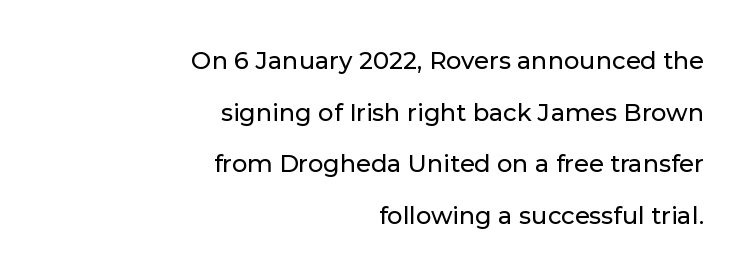
{"italic": "no", "underline": "no", "align": "right", "line_spacing": "loose", "line_spacing_ratio": 2.15, "letter_spacing": "normal", "letter_spacing_em": 0.0, "glyph_px": 24}
